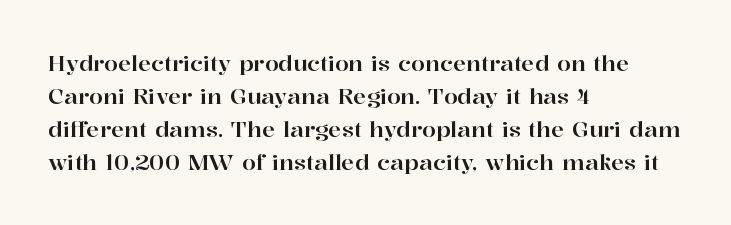
A clean baseline with only descenders dipping below it. Standard letterfit; no display-style spreading of the glyphs. Notice how descenders clear the ascenders below comfortably — that's standard leading. It's the straight-up-and-down kind of type. Does the copy run flush right? No — it runs flush left.
